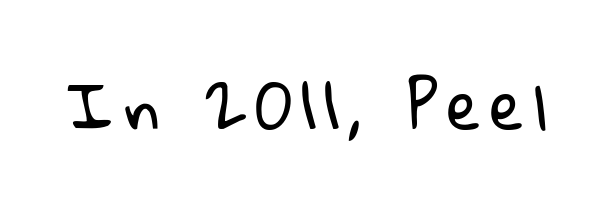
The image shows 63 px regular-weight sans-serif type; set not underlined; low stroke contrast and a medium x-height.
